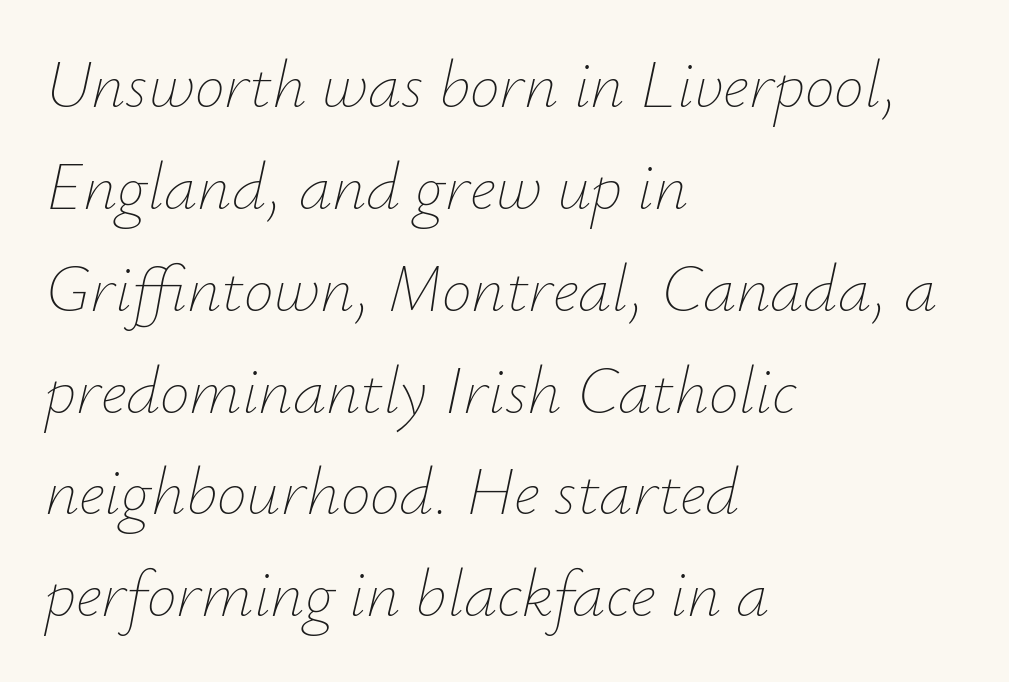
The image shows 67 px thin type, italic (leaning right); set left-aligned, normal line spacing (1.52x), normal letter spacing, not underlined; low stroke contrast and a small x-height.
